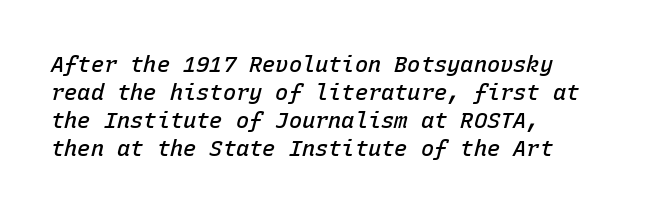
{"italic": "yes", "lean": "right", "slant_degrees": 15, "bold": "semi", "underline": "no", "align": "left", "line_spacing": "normal", "line_spacing_ratio": 1.27, "letter_spacing": "normal", "letter_spacing_em": 0.0, "glyph_px": 22}
